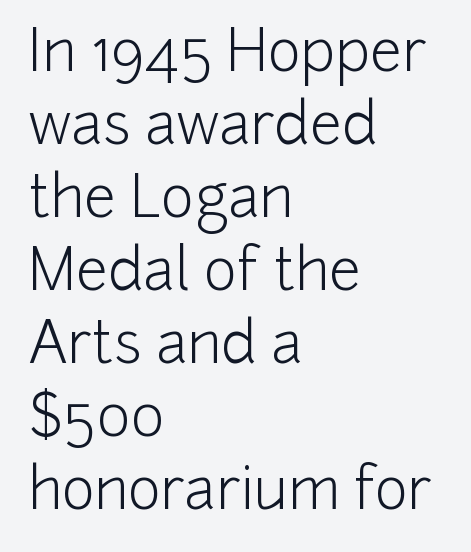
Serifs: no, the terminals of the letterforms are clean. The font's upright variant was chosen for this text. Any mark beneath the type? The region is blank. No chunkiness to these letters — they're not bold.
